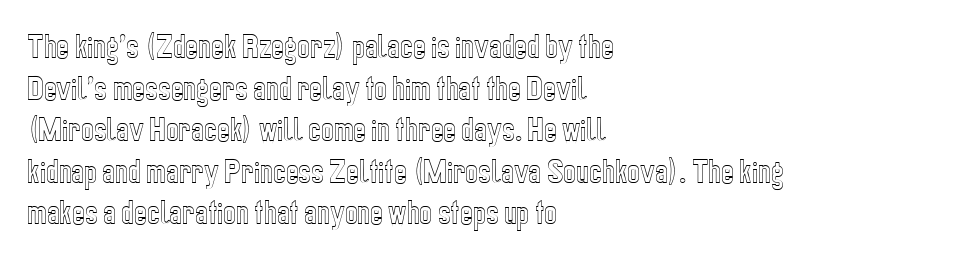
The image shows 27 px text type, upright; set left-aligned, normal line spacing (1.54x), normal letter spacing, not underlined.
